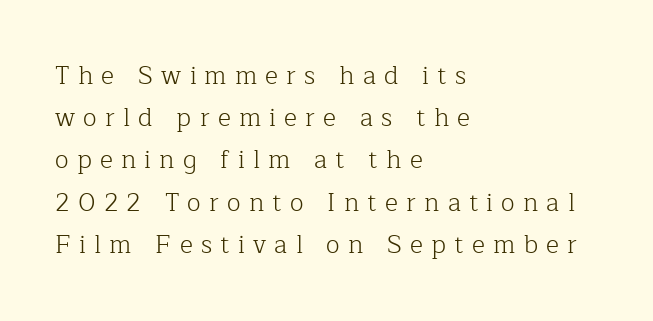
Q: Is the text bold? A: No.
Q: Is the text italic (slanted)? A: No, it is upright.
Q: Is the text underlined? A: No.
Q: How is the paragraph aligned? A: Left-aligned.
Q: Is the spacing between letters normal or unusually wide? A: Unusually wide.
Q: Is the spacing between lines tight, normal or loose? A: Normal.
